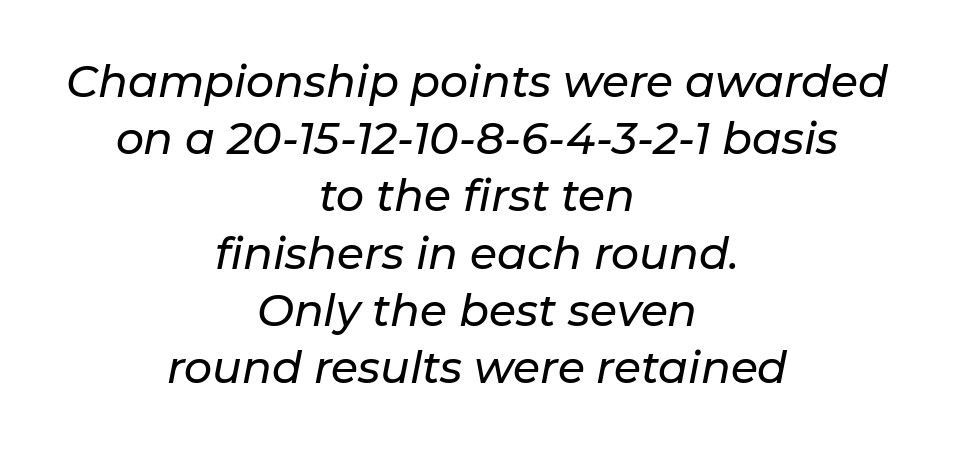
The image shows 44 px text type, italic (leaning right); set centered, normal line spacing (1.3x), normal letter spacing, not underlined; low stroke contrast and a medium x-height.
